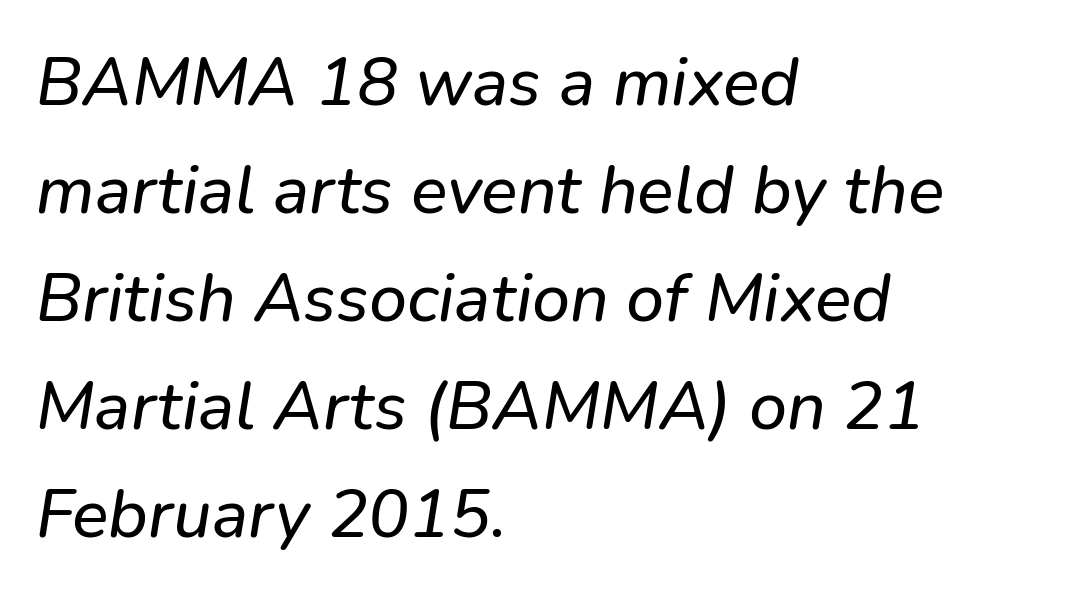
Does extra space separate the letters? No, they use regular spacing. The ragged edge is on the right, which tells us the setting is flush left. Think of a printed novel: that variable character pitch is what you see here. The space between consecutive lines is moderate. Posture: slanted.
